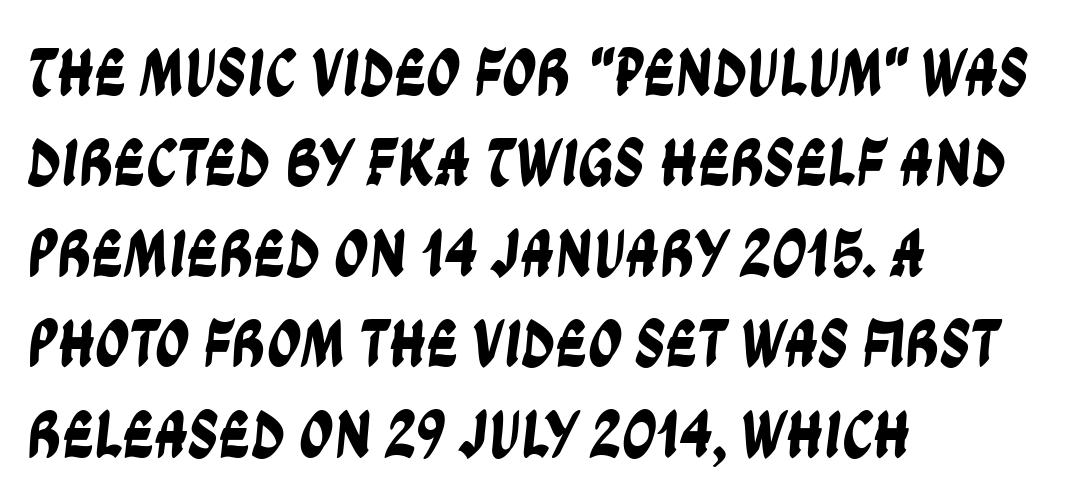
Q: Is the typeface a serif or a sans-serif typeface? A: Sans-serif.
Q: Is the text underlined? A: No.
Q: How is the paragraph aligned? A: Left-aligned.
Q: Is the spacing between letters normal or unusually wide? A: Normal.
Q: Is the spacing between lines tight, normal or loose? A: Normal.
Q: Width (condensed, normal, or wide)? A: Condensed.
Q: Stroke contrast? A: Low.
Q: x-height? A: Large.
Q: Monospaced? A: No.
